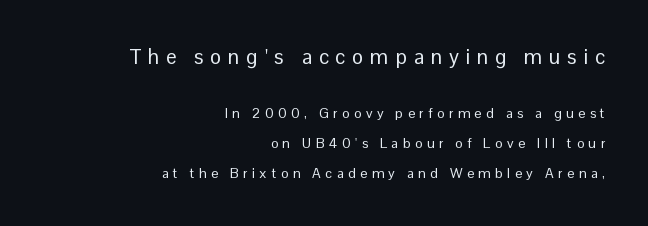
The image shows 21 px text type, upright; set right-aligned, loose line spacing (2.12x), unusually wide letter spacing (+0.32 em), not underlined; the first (top) block is 1.5x larger.
